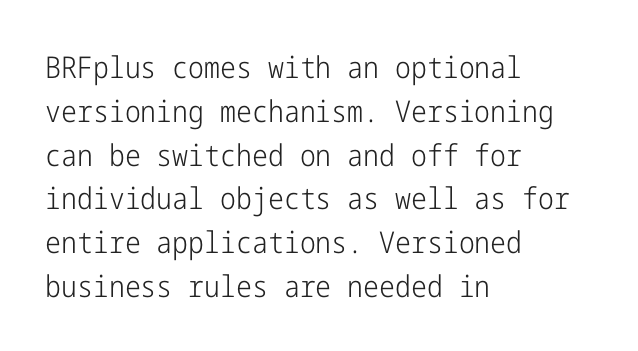
{"serif": "no", "italic": "no", "bold": "no", "weight": "light", "width": "condensed", "stroke_contrast": "low", "x_height": "medium", "underline": "no", "align": "left", "line_spacing": "normal", "line_spacing_ratio": 1.46, "letter_spacing": "normal", "letter_spacing_em": 0.0, "glyph_px": 30}
